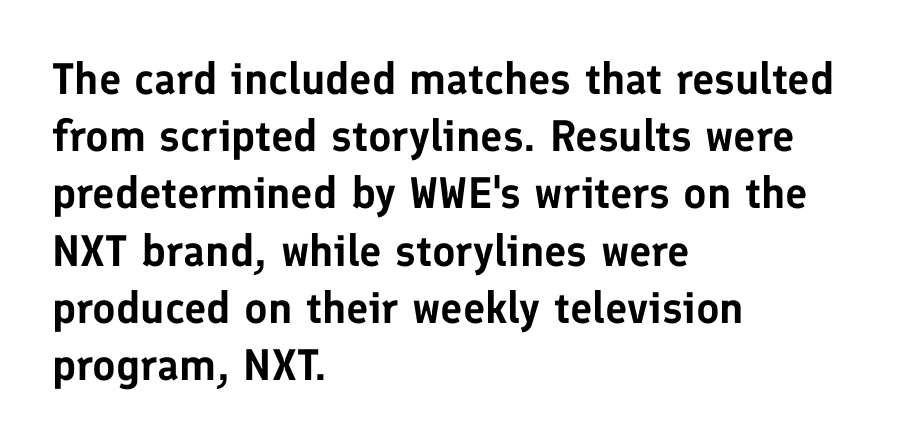
Type without underlining. Characters remain perfectly vertical along every line. This sample has the flowing, uneven cadence of proportional lettering. What's the leading like? Ordinary, nothing unusual. This rendering leaves character spacing at its baseline value. The ragged edge is on the right, which tells us the setting is flush left.
